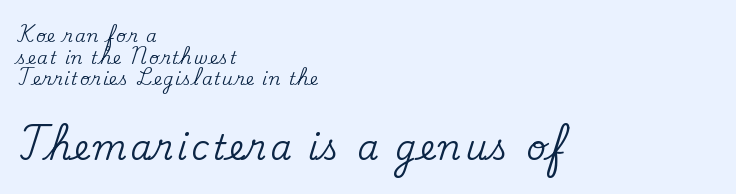
{"width": "normal", "stroke_contrast": "medium", "x_height": "small", "monospaced": "no", "underline": "no", "align": "left", "line_spacing": "normal", "line_spacing_ratio": 1.27, "larger_block": "second", "size_ratio": 2.0, "glyph_px": 34}
